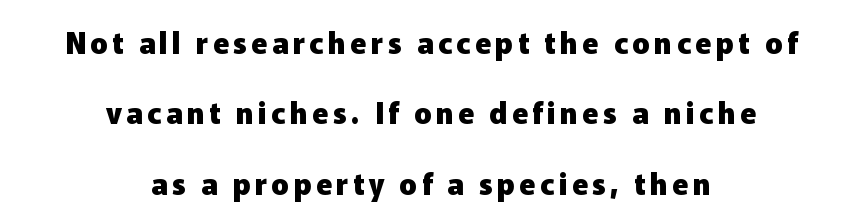
The image shows 29 px heavy sans-serif type, upright; set centered, loose line spacing (2.43x), not underlined; low stroke contrast and a medium x-height.
